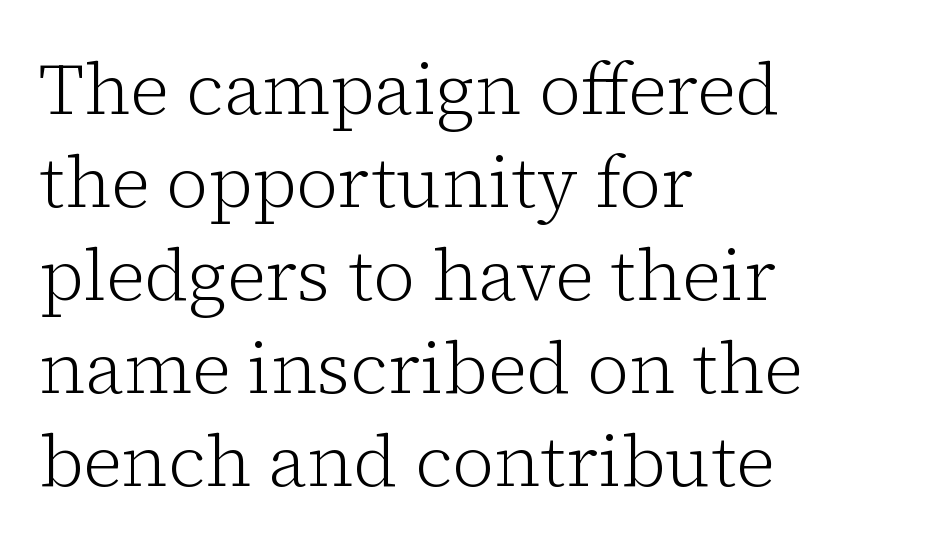
The image shows 72 px light serif type, upright; set left-aligned, normal line spacing (1.29x), normal letter spacing, not underlined; low stroke contrast and a medium x-height.
